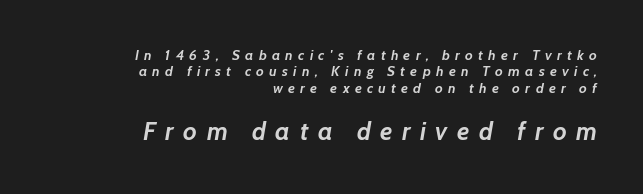
The image shows 25 px bold type, italic (leaning right); set right-aligned, line spacing 1.17x, unusually wide letter spacing (+0.38 em), not underlined; the second (bottom) block is 1.79x larger.
